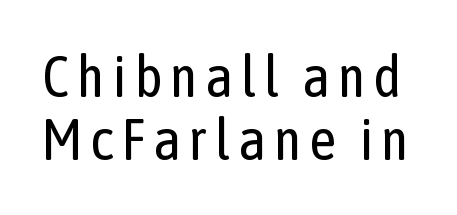
Plain, unruled lines of type. How would I describe the line gaps? Narrow and economical. Is this a fixed-width face? No — the glyphs have proportional, varying widths. The characters display no serif detailing; their extremities are plain.
